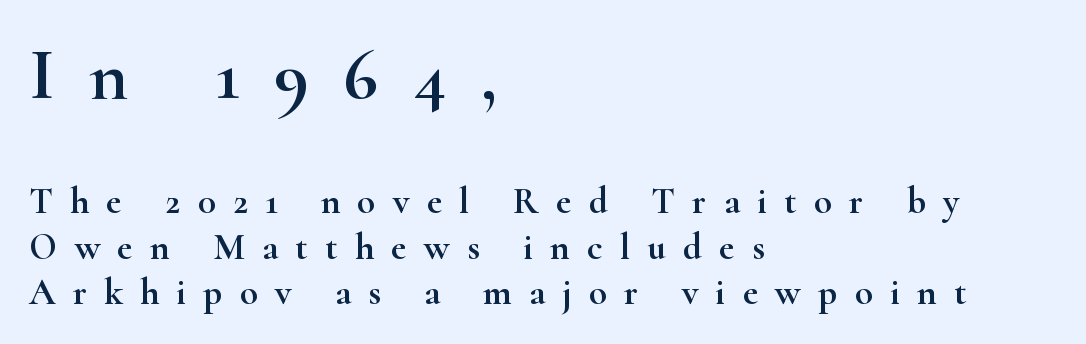
Q: Is the text italic (slanted)? A: No, it is upright.
Q: Is the typeface a serif or a sans-serif typeface? A: Serif.
Q: Is the text underlined? A: No.
Q: How is the paragraph aligned? A: Left-aligned.
Q: Is the spacing between letters normal or unusually wide? A: Unusually wide.
Q: Which block of text is set in a larger size, the first (top) or the second (bottom)? A: The first (top) one.
Q: Width (condensed, normal, or wide)? A: Wide.
Q: Stroke contrast? A: High.
Q: x-height? A: Small.
Q: Monospaced? A: No.
